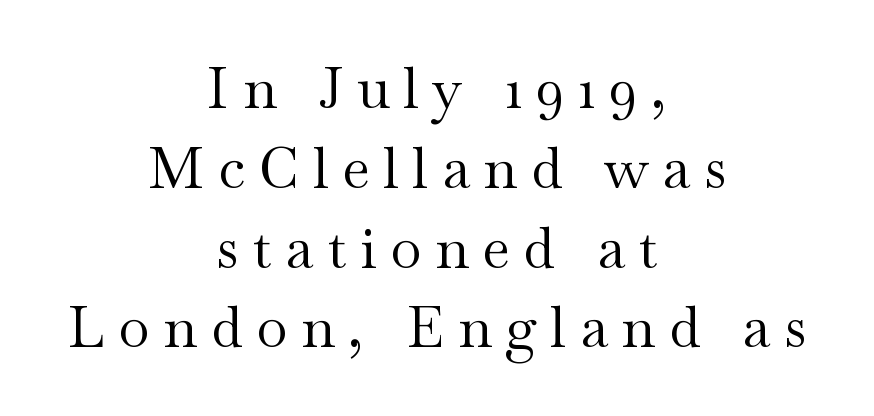
Q: Is the text bold? A: No.
Q: Is the text italic (slanted)? A: No, it is upright.
Q: Is the typeface a serif or a sans-serif typeface? A: Serif.
Q: Is the text underlined? A: No.
Q: How is the paragraph aligned? A: Centered.
Q: Is the spacing between letters normal or unusually wide? A: Unusually wide.
Q: Is the spacing between lines tight, normal or loose? A: Normal.
Q: Width (condensed, normal, or wide)? A: Wide.
Q: Stroke contrast? A: Medium.
Q: x-height? A: Small.
Q: Monospaced? A: No.
